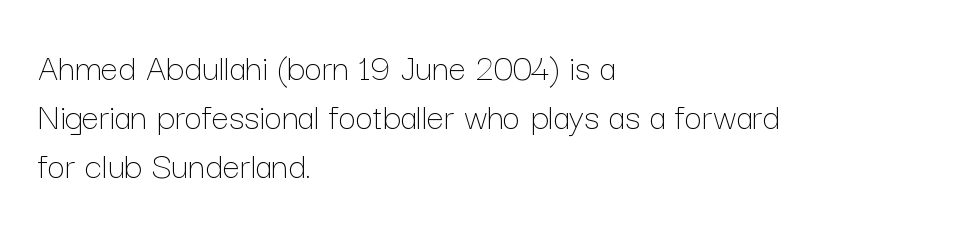
The image shows 39 px thin type, upright; set left-aligned, normal line spacing (1.26x), normal letter spacing, not underlined; low stroke contrast and a medium x-height.
